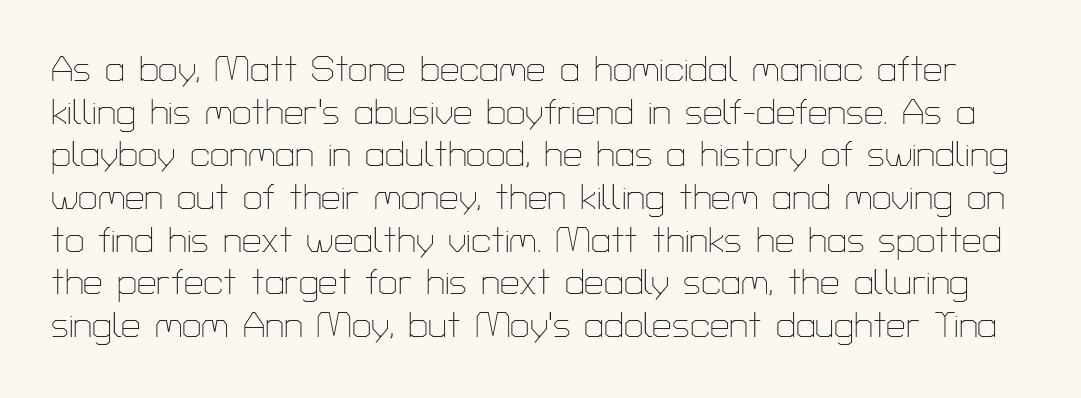
The image shows 35 px thin sans-serif type, upright; set line spacing 1.22x, normal letter spacing, not underlined; low stroke contrast and a medium x-height.
